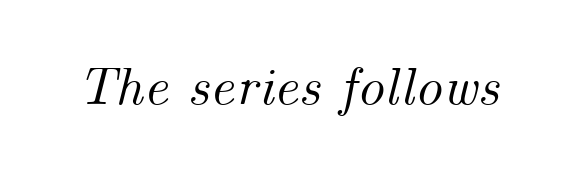
{"italic": "yes", "lean": "right", "slant_degrees": 14, "width": "normal", "stroke_contrast": "medium", "x_height": "small", "monospaced": "no", "underline": "no", "letter_spacing": "normal", "letter_spacing_em": 0.0, "glyph_px": 54}
